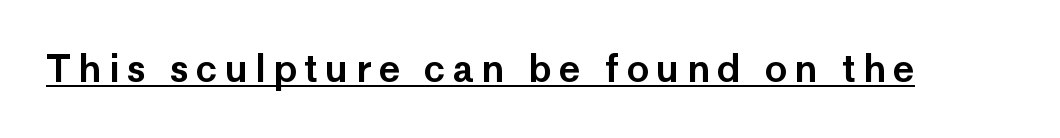
Q: Is the text italic (slanted)? A: No, it is upright.
Q: Is the typeface a serif or a sans-serif typeface? A: Sans-serif.
Q: Is the text underlined? A: Yes.
Q: Is the spacing between letters normal or unusually wide? A: Unusually wide.
Q: Width (condensed, normal, or wide)? A: Normal.
Q: Stroke contrast? A: Low.
Q: x-height? A: Medium.
Q: Monospaced? A: No.
